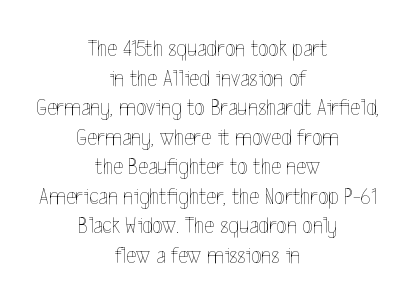
{"italic": "no", "bold": "no", "underline": "no", "align": "center", "line_spacing_ratio": 1.23, "letter_spacing": "normal", "letter_spacing_em": 0.0, "glyph_px": 24}
